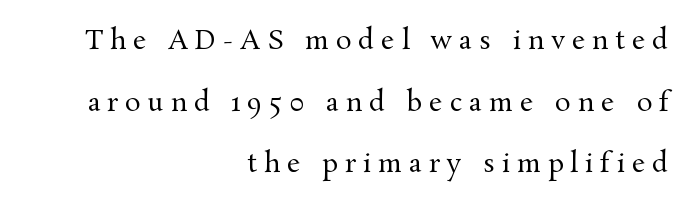
{"italic": "no", "bold": "no", "underline": "no", "align": "right", "line_spacing": "loose", "line_spacing_ratio": 2.37, "letter_spacing": "wide", "letter_spacing_em": 0.27, "glyph_px": 26}
